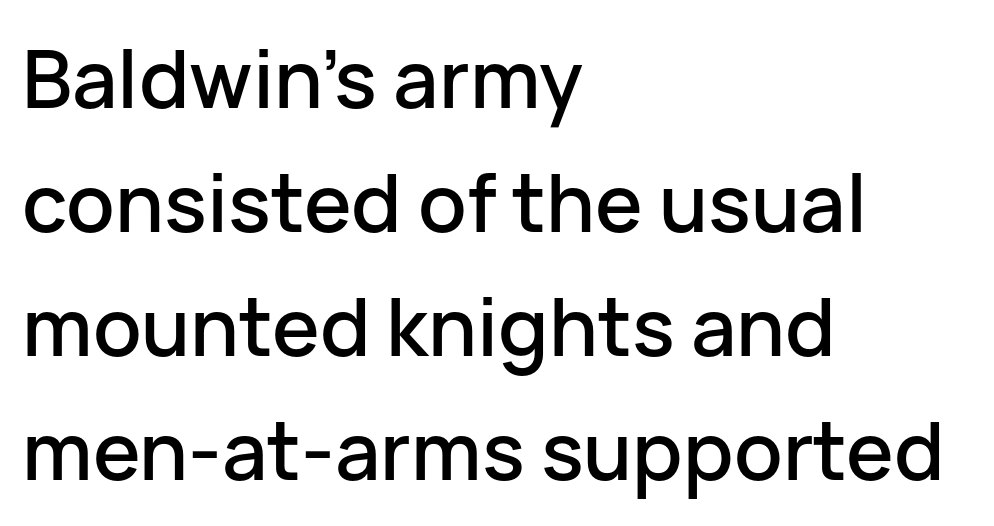
The image shows 80 px sans-serif type, upright; set left-aligned, normal line spacing (1.55x), normal letter spacing, not underlined; low stroke contrast and a medium x-height.
